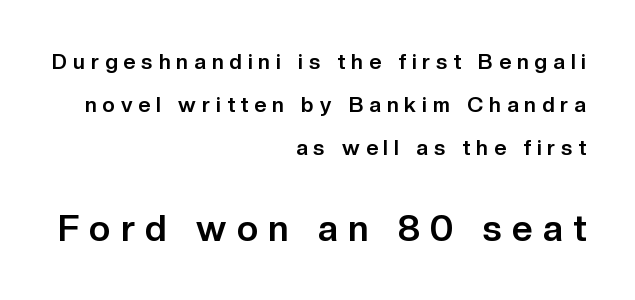
{"serif": "no", "italic": "no", "bold": "yes", "weight": "bold", "width": "normal", "stroke_contrast": "low", "x_height": "medium", "monospaced": "no", "underline": "no", "align": "right", "line_spacing": "loose", "line_spacing_ratio": 2.04, "letter_spacing": "wide", "letter_spacing_em": 0.29, "larger_block": "second", "size_ratio": 1.71, "glyph_px": 36}
